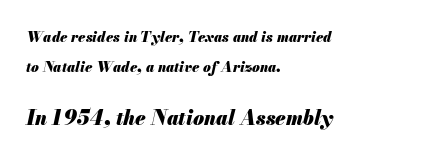
Q: Is the text bold? A: Yes.
Q: Is the text italic (slanted)? A: Yes, it leans right by about 13 degrees.
Q: Is the text underlined? A: No.
Q: How is the paragraph aligned? A: Left-aligned.
Q: Is the spacing between letters normal or unusually wide? A: Normal.
Q: Is the spacing between lines tight, normal or loose? A: Loose.
Q: Which block of text is set in a larger size, the first (top) or the second (bottom)? A: The second (bottom) one.
